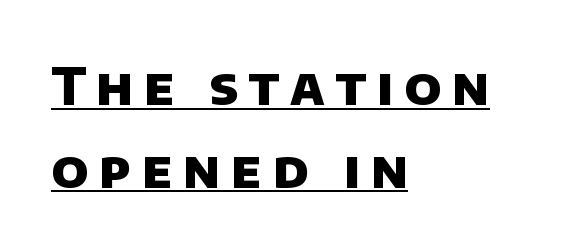
The image shows 52 px heavy sans-serif type; set left-aligned, normal line spacing (1.59x), unusually wide letter spacing (+0.21 em), underlined; low stroke contrast and a large x-height.
